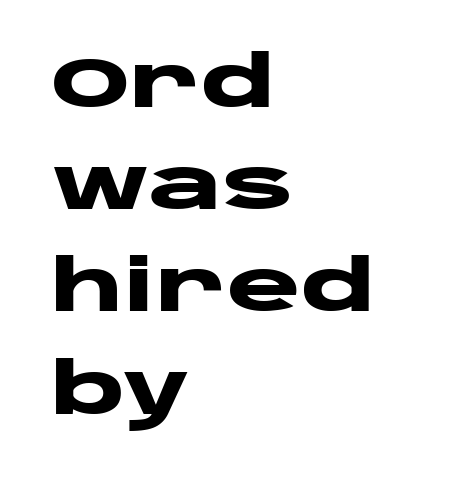
Q: Is the text bold? A: Yes.
Q: Is the text italic (slanted)? A: No, it is upright.
Q: Is the typeface a serif or a sans-serif typeface? A: Sans-serif.
Q: Is the text underlined? A: No.
Q: How is the paragraph aligned? A: Left-aligned.
Q: Is the spacing between letters normal or unusually wide? A: Normal.
Q: Is the spacing between lines tight, normal or loose? A: Normal.
Q: Width (condensed, normal, or wide)? A: Wide.
Q: Stroke contrast? A: Low.
Q: x-height? A: Large.
Q: Monospaced? A: No.
